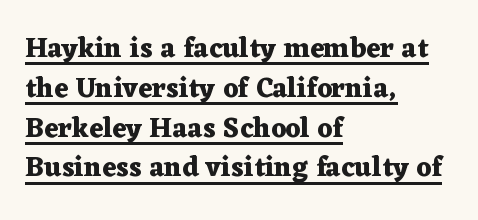
Caption: multi-line text, flush left, ragged right. A dark, heavy texture on the line: the type is bold. Does the leading feel generous? No, just average. This rendering leaves character spacing at its baseline value. This rendering employs a face with finishing strokes, i.e., a serif.
